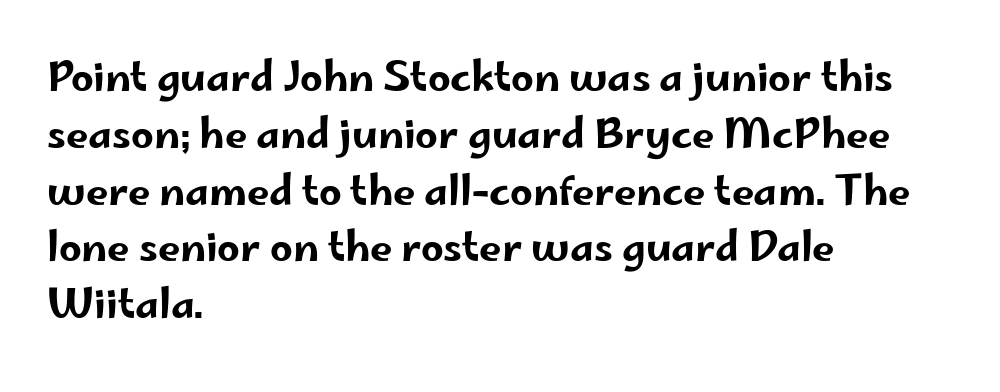
Honestly, the row spacing looks completely unremarkable. Nobody touched the tracking dial on this one. Honestly, there is no underline to notice here at all. Designer's note — italics off, roman on. You could not count columns in this text — the font is proportionally spaced.
